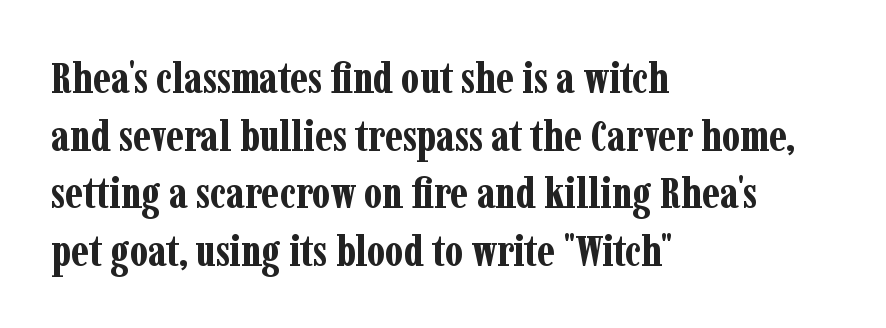
The image shows 44 px bold, condensed serif type, upright; set left-aligned, normal line spacing (1.31x), normal letter spacing, not underlined; low stroke contrast and a medium x-height.
